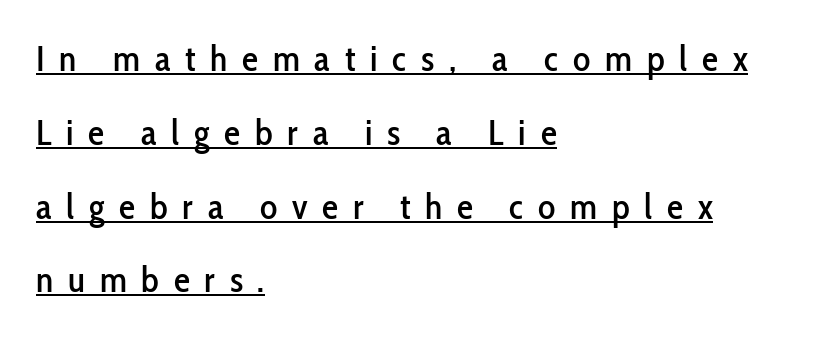
Line starts are locked; line ends wander. The font family rendered here belongs to the sans-serif group. This sample uses expanded letter spacing, leaving extra air between glyphs. These lines stand farther apart than default settings would place them. The typesetter has applied underlining to the passage shown.
